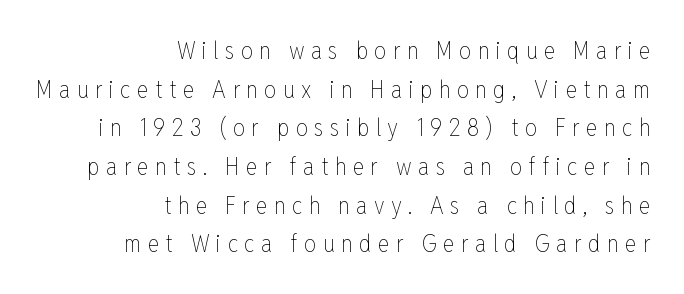
Q: Is the text bold? A: No.
Q: Is the text italic (slanted)? A: No, it is upright.
Q: Is the text underlined? A: No.
Q: How is the paragraph aligned? A: Right-aligned.
Q: Is the spacing between letters normal or unusually wide? A: Unusually wide.
Q: Is the spacing between lines tight, normal or loose? A: Normal.
